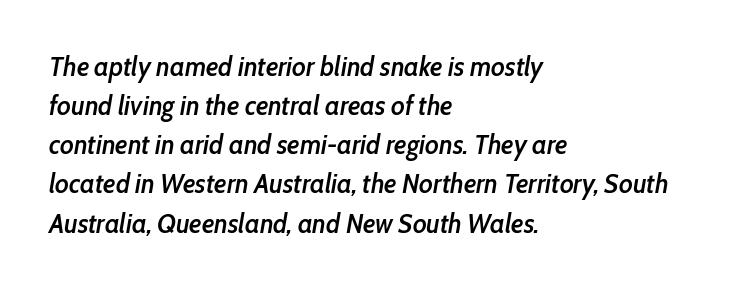
The face used here has a pronounced slope to its letters. Notice how descenders clear the ascenders below comfortably — that's standard leading. The ragged edge is on the right, which tells us the setting is flush left. The words here are not underlined.
